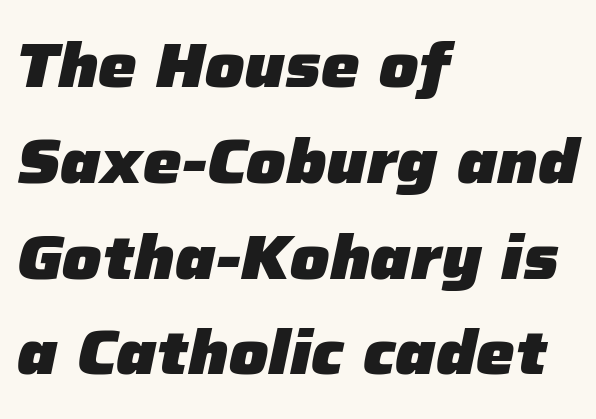
{"italic": "yes", "lean": "right", "slant_degrees": 12, "bold": "yes", "weight": "heavy", "width": "normal", "stroke_contrast": "low", "x_height": "medium", "monospaced": "no", "underline": "no", "align": "left", "line_spacing": "normal", "line_spacing_ratio": 1.57, "letter_spacing": "normal", "letter_spacing_em": 0.0, "glyph_px": 61}
